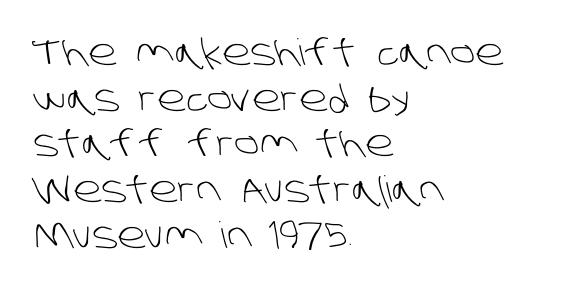
Q: Is the text bold? A: No.
Q: Is the typeface a serif or a sans-serif typeface? A: Sans-serif.
Q: Is the text underlined? A: No.
Q: How is the paragraph aligned? A: Left-aligned.
Q: Is the spacing between letters normal or unusually wide? A: Normal.
Q: Is the spacing between lines tight, normal or loose? A: Normal.
Q: Width (condensed, normal, or wide)? A: Normal.
Q: Stroke contrast? A: Low.
Q: x-height? A: Large.
Q: Monospaced? A: No.
